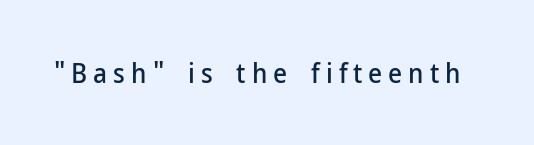
How are the letters spaced? Widely, with obvious added tracking. Decoration check: the copy has no underline. Is there any slant? The stems are plumb.
